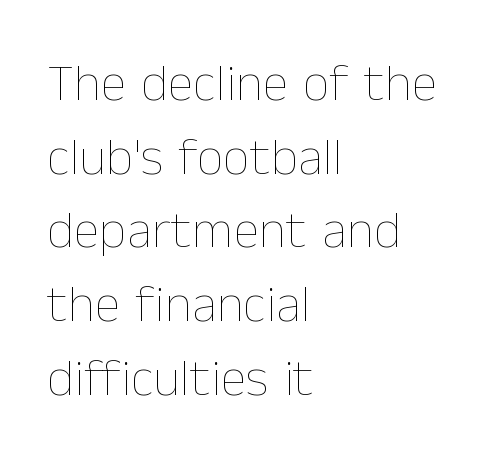
Q: Is the text bold? A: No.
Q: Is the text italic (slanted)? A: No, it is upright.
Q: Is the text underlined? A: No.
Q: How is the paragraph aligned? A: Left-aligned.
Q: Is the spacing between letters normal or unusually wide? A: Normal.
Q: Is the spacing between lines tight, normal or loose? A: Normal.
Q: Width (condensed, normal, or wide)? A: Normal.
Q: Stroke contrast? A: Low.
Q: x-height? A: Medium.
Q: Monospaced? A: No.
